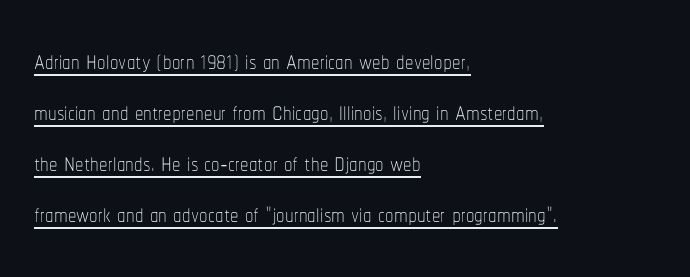
Q: Is the text bold? A: No.
Q: Is the text italic (slanted)? A: No, it is upright.
Q: Is the text underlined? A: Yes.
Q: How is the paragraph aligned? A: Left-aligned.
Q: Is the spacing between letters normal or unusually wide? A: Normal.
Q: Is the spacing between lines tight, normal or loose? A: Normal.
Q: Width (condensed, normal, or wide)? A: Condensed.
Q: Stroke contrast? A: Low.
Q: x-height? A: Medium.
Q: Monospaced? A: No.
